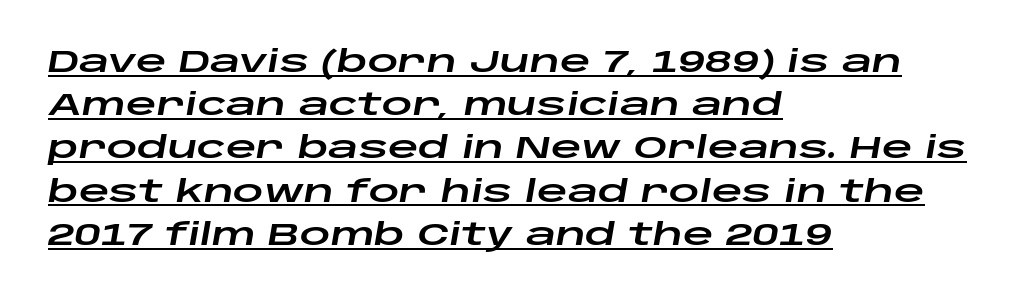
{"italic": "yes", "lean": "right", "slant_degrees": 10, "width": "wide", "stroke_contrast": "low", "x_height": "large", "monospaced": "no", "underline": "yes", "align": "left", "line_spacing": "normal", "line_spacing_ratio": 1.44, "letter_spacing": "normal", "letter_spacing_em": 0.0, "glyph_px": 30}
